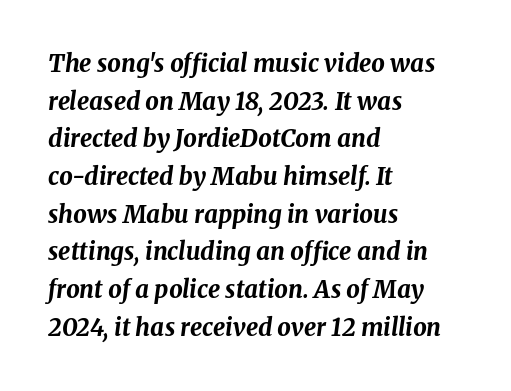
Q: Is the text bold? A: Yes.
Q: Is the text italic (slanted)? A: Yes, it leans right by about 8 degrees.
Q: Is the text underlined? A: No.
Q: How is the paragraph aligned? A: Left-aligned.
Q: Is the spacing between letters normal or unusually wide? A: Normal.
Q: Is the spacing between lines tight, normal or loose? A: Normal.
